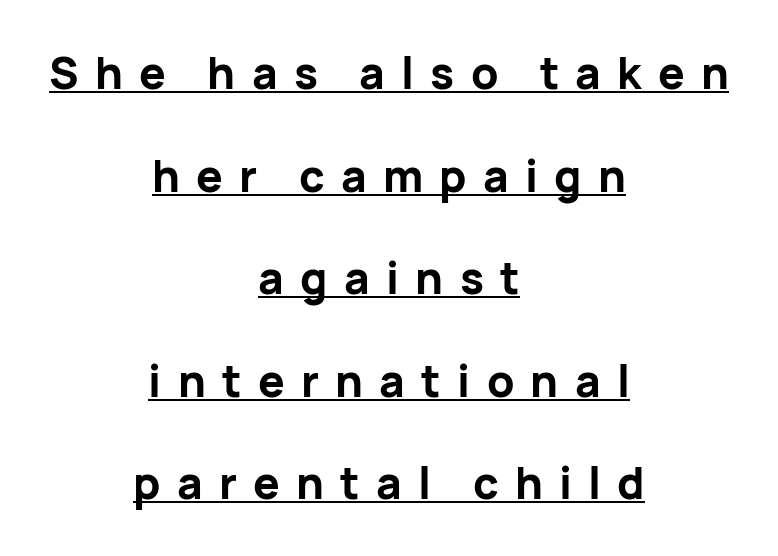
Q: Is the text bold? A: Yes.
Q: Is the text italic (slanted)? A: No, it is upright.
Q: Is the typeface a serif or a sans-serif typeface? A: Sans-serif.
Q: Is the text underlined? A: Yes.
Q: How is the paragraph aligned? A: Centered.
Q: Is the spacing between letters normal or unusually wide? A: Unusually wide.
Q: Is the spacing between lines tight, normal or loose? A: Loose.
Q: Width (condensed, normal, or wide)? A: Normal.
Q: Stroke contrast? A: Low.
Q: x-height? A: Medium.
Q: Monospaced? A: No.
